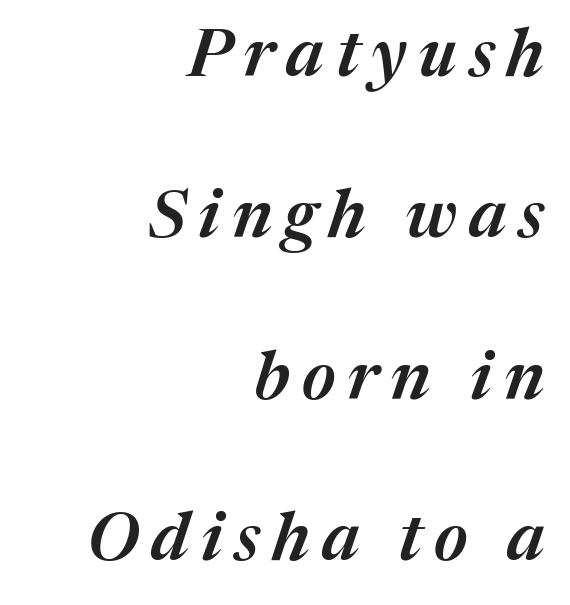
{"italic": "yes", "lean": "right", "slant_degrees": 17, "bold": "semi", "weight": "semibold", "width": "normal", "stroke_contrast": "medium", "x_height": "medium", "monospaced": "no", "underline": "no", "align": "right", "line_spacing": "loose", "line_spacing_ratio": 2.41, "glyph_px": 67}
